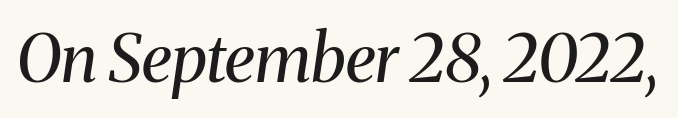
Is this a fixed-width face? No — the glyphs have proportional, varying widths. Observe the lean: these are italic letterforms. Stroke terminals: seriffed. Is the type heavy? It reads as light-to-regular instead.
